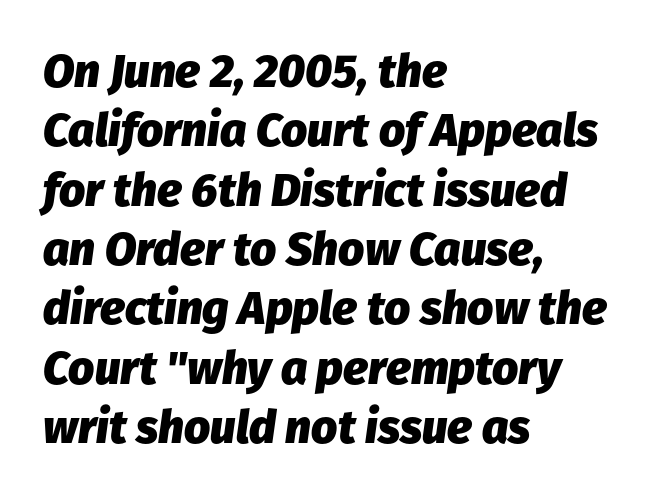
The glyphs look as if they've been sheared to an angle. Visually the block forms a straight wall on the left and a jagged coastline on the right. Line spacing here is normal. Each row of text sits above clean, open space. The letterforms sit shoulder to shoulder at normal distance.
